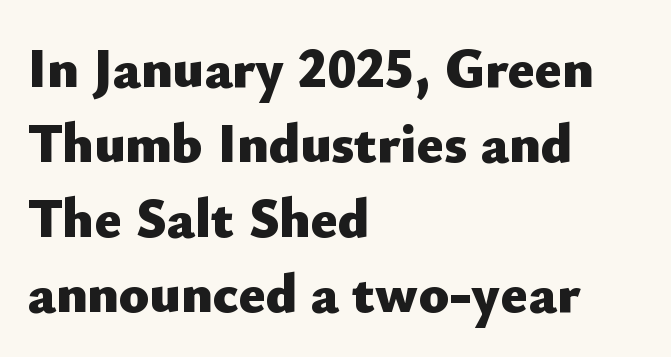
{"serif": "no", "italic": "no", "bold": "yes", "weight": "heavy", "width": "normal", "stroke_contrast": "low", "x_height": "small", "monospaced": "no", "underline": "no", "align": "left", "line_spacing": "normal", "line_spacing_ratio": 1.34, "letter_spacing": "normal", "letter_spacing_em": 0.0, "glyph_px": 56}
